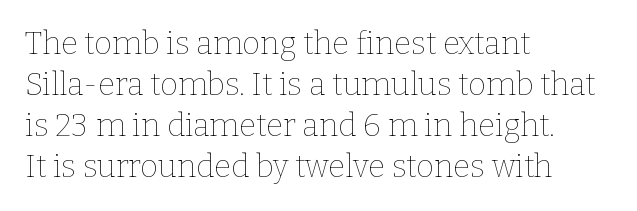
The image shows 31 px thin type, upright; set left-aligned, normal line spacing (1.32x), normal letter spacing, not underlined; low stroke contrast and a medium x-height.
